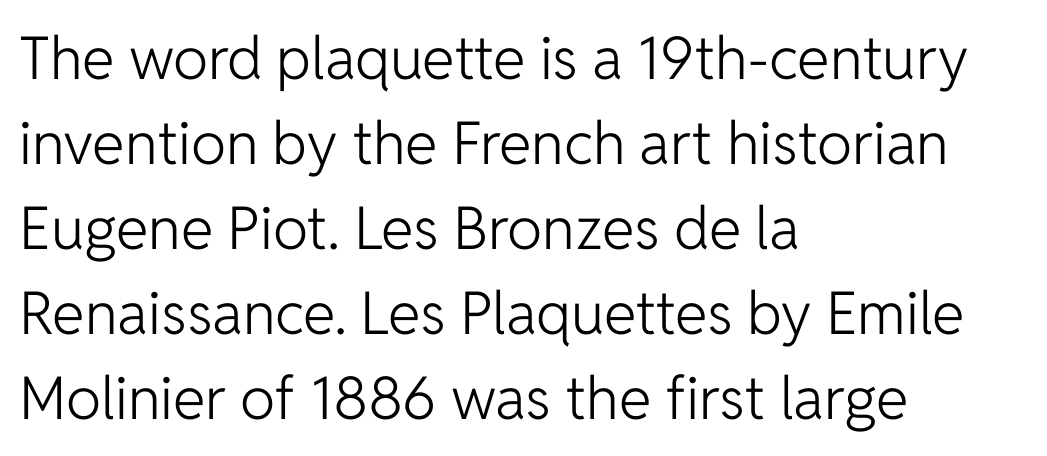
The image shows 59 px light sans-serif type, upright; set left-aligned, normal line spacing (1.44x), normal letter spacing, not underlined; low stroke contrast and a medium x-height.
